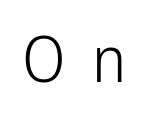
Here the designer chose a conventional face with non-uniform glyph widths. If you drew a line through each stem, it would be perfectly vertical. The glyphs are unaccompanied by any horizontal stroke below them. Is the stroke heavy? The answer is a plain regular-or-lighter.
